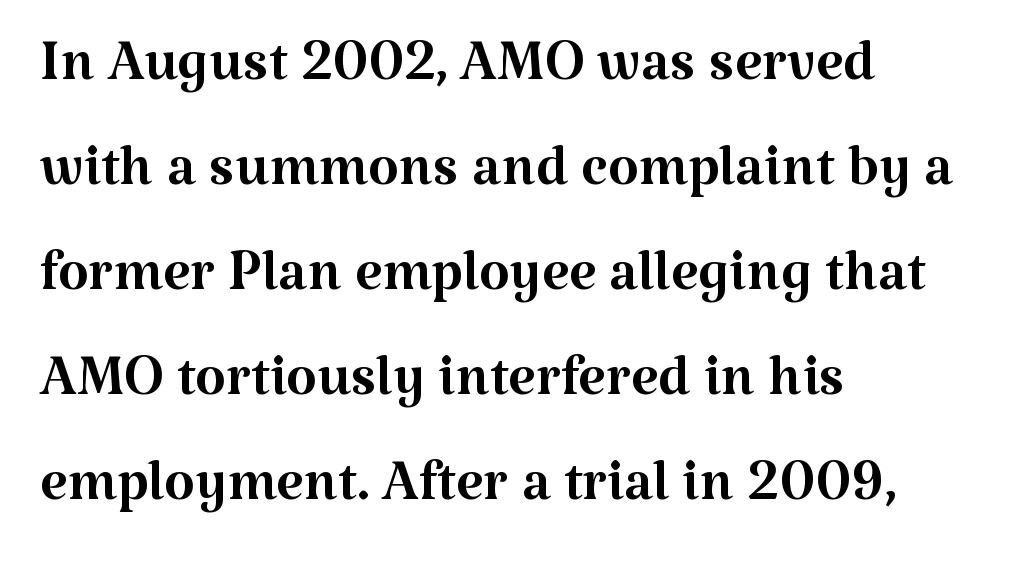
Q: Is the text bold? A: No.
Q: Is the text italic (slanted)? A: No, it is upright.
Q: Is the typeface a serif or a sans-serif typeface? A: Serif.
Q: Is the text underlined? A: No.
Q: How is the paragraph aligned? A: Left-aligned.
Q: Is the spacing between letters normal or unusually wide? A: Normal.
Q: Is the spacing between lines tight, normal or loose? A: Normal.
Q: Width (condensed, normal, or wide)? A: Normal.
Q: Stroke contrast? A: Medium.
Q: x-height? A: Medium.
Q: Monospaced? A: No.
